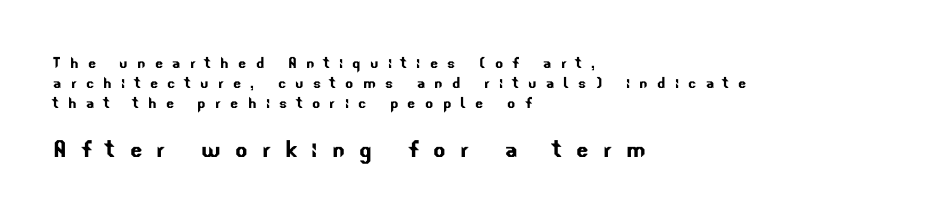
Q: Is the typeface a serif or a sans-serif typeface? A: Sans-serif.
Q: Is the text underlined? A: No.
Q: How is the paragraph aligned? A: Left-aligned.
Q: Is the spacing between letters normal or unusually wide? A: Unusually wide.
Q: Is the spacing between lines tight, normal or loose? A: Tight.
Q: Which block of text is set in a larger size, the first (top) or the second (bottom)? A: The second (bottom) one.
Q: Width (condensed, normal, or wide)? A: Normal.
Q: Stroke contrast? A: Low.
Q: x-height? A: Small.
Q: Monospaced? A: No.
